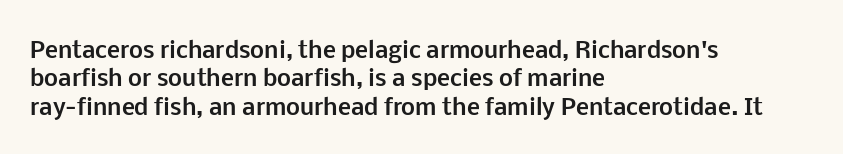
This is the regular roman posture of the typeface. The lines in this sample share a left origin and differ only in where they stop. Standard letterfit; no display-style spreading of the glyphs. Heavy-handed strokes throughout: this text is bold. The space directly below the letters is spotless.
